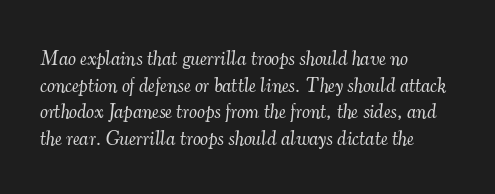
The image shows 20 px text type, italic (leaning right); set left-aligned, normal line spacing (1.33x), normal letter spacing, not underlined.
